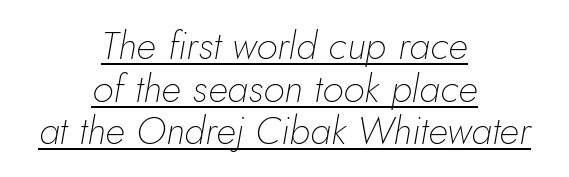
Is there much room between lines? No — they nearly touch. You could not count columns in this text — the font is proportionally spaced. Visually the block forms a symmetrical silhouette, jagged on both flanks. Standard letterfit; no display-style spreading of the glyphs. Every word sits above its own underline. The whole block is typeset with a tilt.
